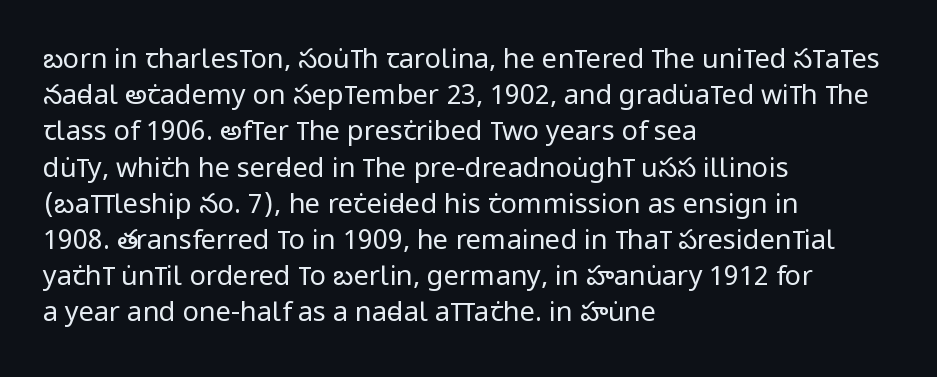
The strokes carry an ordinary text weight at most. Teacher's note: observe the even left margin — that is flush-left alignment. The lines sit at an ordinary, default distance from one another. Does extra space separate the letters? No, they use regular spacing. Posture: vertical. The specimen omits any rule beneath the text block's lines.
